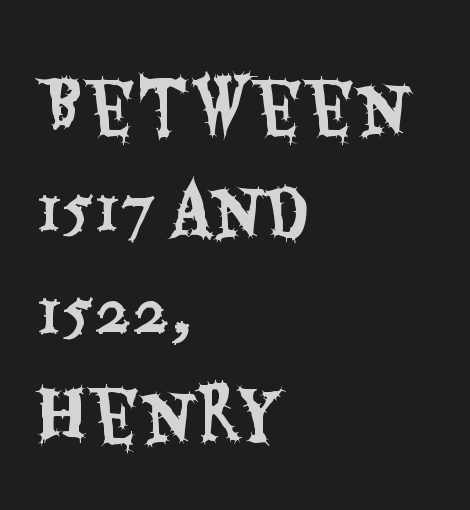
Q: Is the text italic (slanted)? A: No, it is upright.
Q: Is the typeface a serif or a sans-serif typeface? A: Sans-serif.
Q: Is the text underlined? A: No.
Q: How is the paragraph aligned? A: Left-aligned.
Q: Is the spacing between letters normal or unusually wide? A: Normal.
Q: Is the spacing between lines tight, normal or loose? A: Normal.
Q: Width (condensed, normal, or wide)? A: Condensed.
Q: Stroke contrast? A: Medium.
Q: x-height? A: Large.
Q: Monospaced? A: No.
